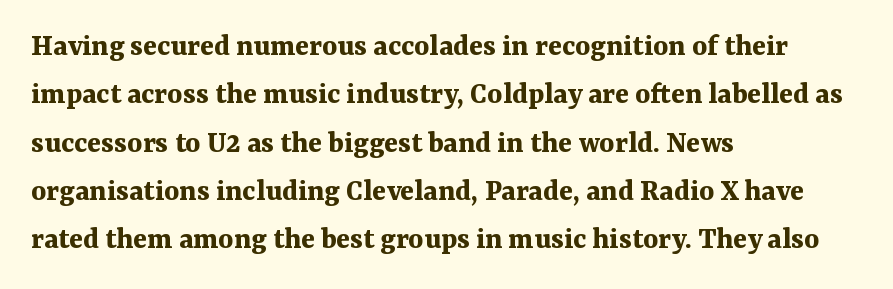
Where is the straight margin? On the left. Whoever set this chose a conventional vertical rhythm. Look at the bottom of the vertical strokes: they flare into serifs here. Does the weight exceed regular? Yes, all the way to bold.
